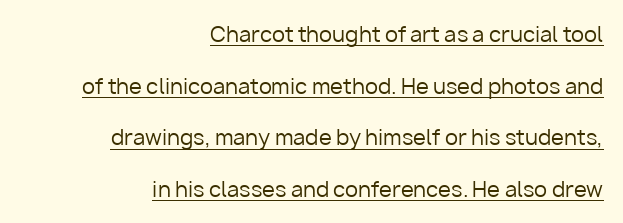
{"italic": "no", "bold": "no", "underline": "yes", "align": "right", "line_spacing": "loose", "line_spacing_ratio": 2.46, "letter_spacing": "normal", "letter_spacing_em": 0.0, "glyph_px": 21}
